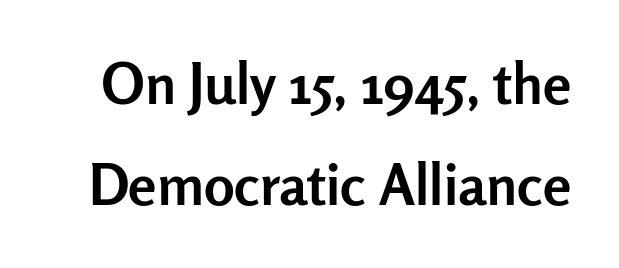
Q: Is the text bold? A: Yes.
Q: Is the text italic (slanted)? A: No, it is upright.
Q: Is the typeface a serif or a sans-serif typeface? A: Sans-serif.
Q: Is the text underlined? A: No.
Q: Is the spacing between letters normal or unusually wide? A: Normal.
Q: Width (condensed, normal, or wide)? A: Normal.
Q: Stroke contrast? A: Low.
Q: x-height? A: Medium.
Q: Monospaced? A: No.
